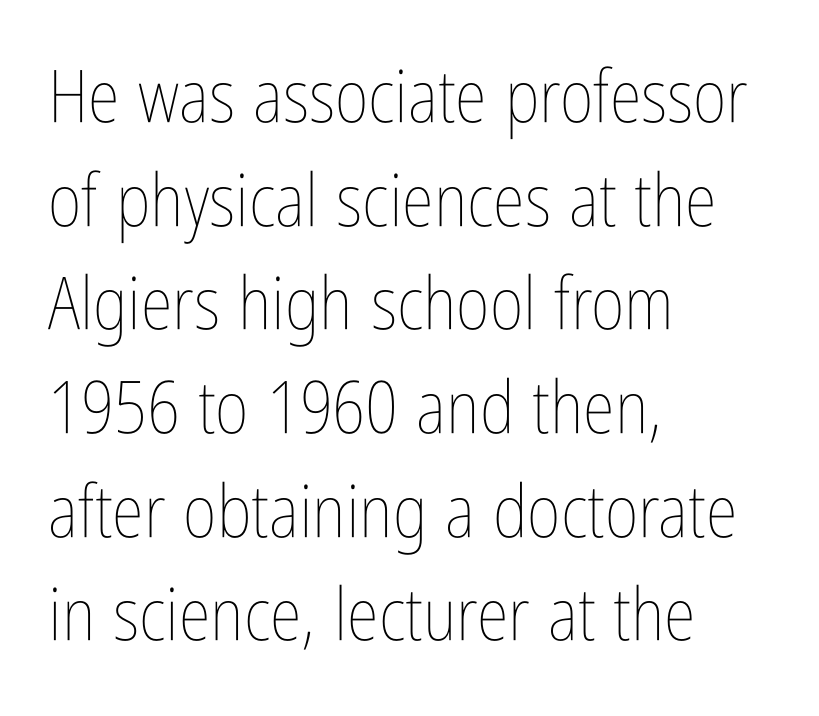
The glyphs are unaccompanied by any horizontal stroke below them. This is not heavy type; no bold has been used. One-word summary of the alignment: left. Proportional: the letters do not fall into vertical columns.
